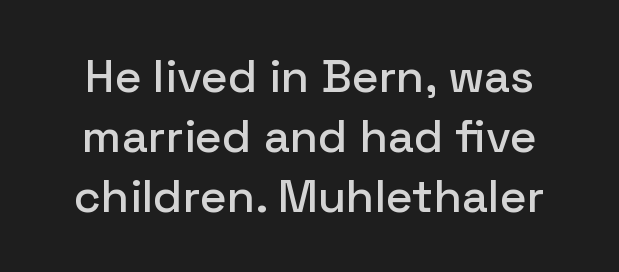
Regarding leading, the lines here are spaced in the standard way. Nothing unusual about the tracking: characters are spaced as the font intends. The string is rendered with underlining switched off. Rendered with straight, roman letterforms.
